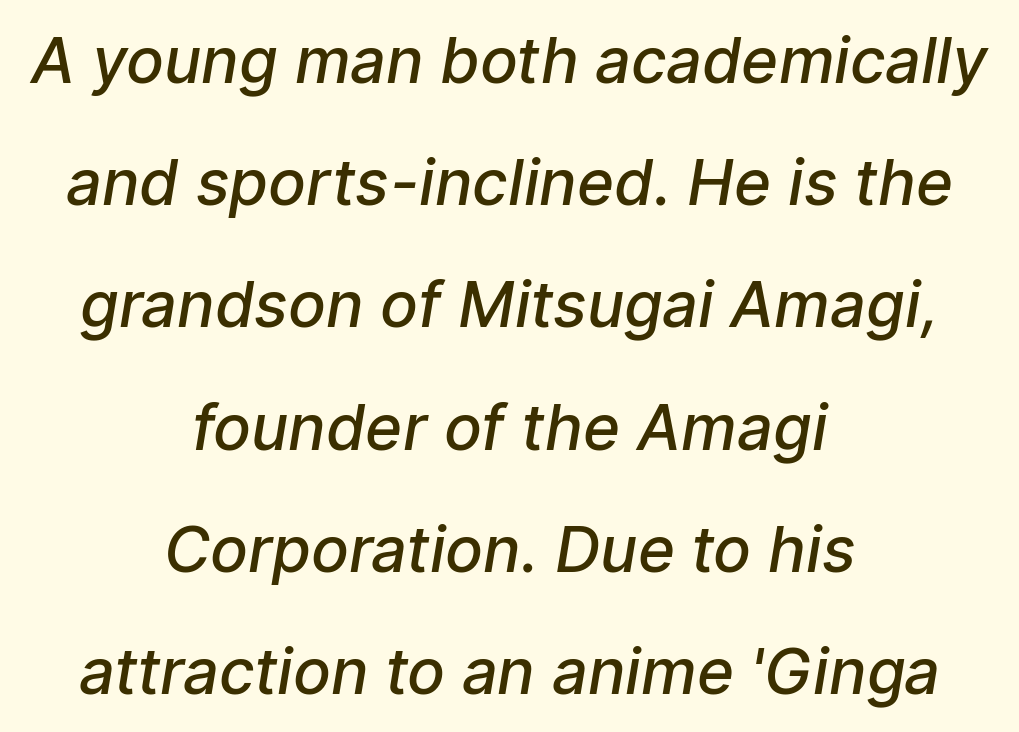
Q: Is the text bold? A: Semi-bold.
Q: Is the typeface a serif or a sans-serif typeface? A: Sans-serif.
Q: Is the text underlined? A: No.
Q: How is the paragraph aligned? A: Centered.
Q: Is the spacing between letters normal or unusually wide? A: Normal.
Q: Is the spacing between lines tight, normal or loose? A: Loose.
Q: Width (condensed, normal, or wide)? A: Normal.
Q: Stroke contrast? A: Low.
Q: x-height? A: Medium.
Q: Monospaced? A: No.
